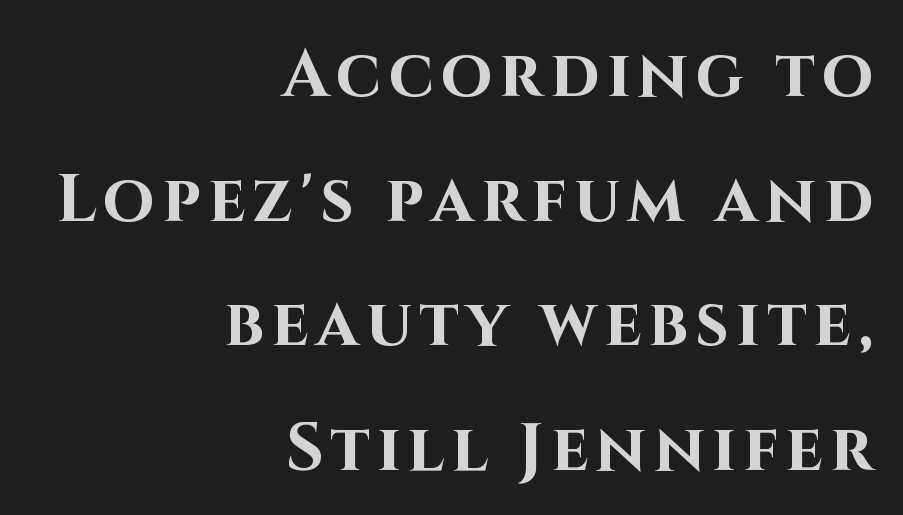
The image shows 66 px bold sans-serif type, upright; set right-aligned, line spacing 1.89x, not underlined; high stroke contrast and a large x-height.
